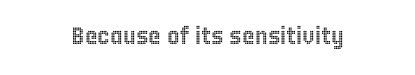
Q: Is the text italic (slanted)? A: No, it is upright.
Q: Is the text underlined? A: No.
Q: How is the paragraph aligned? A: Centered.
Q: Is the spacing between letters normal or unusually wide? A: Normal.
